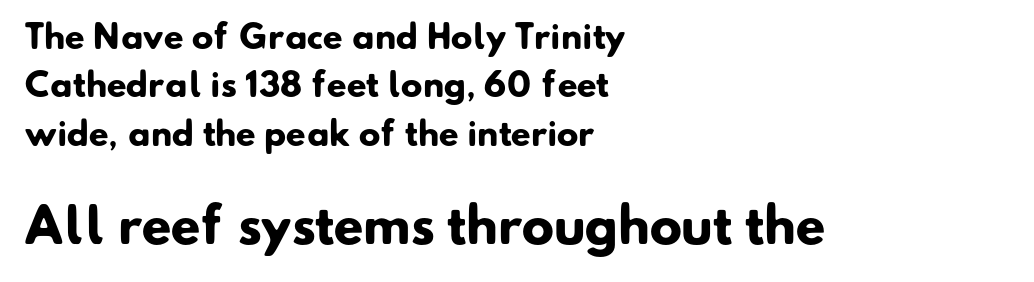
The image shows 48 px heavy sans-serif type; set left-aligned, normal line spacing (1.51x), normal letter spacing, not underlined; the second (bottom) block is 1.5x larger; low stroke contrast and a small x-height.
